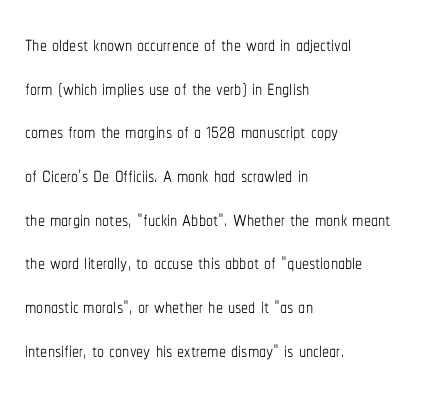
A classic flush-left, rag-right setting is used for this passage. Italic: no, the glyphs are upright roman. The face used here is proportionally spaced, like ordinary book or web type. Any mark beneath the type? The region is blank. Weight: in the light-to-regular range.
